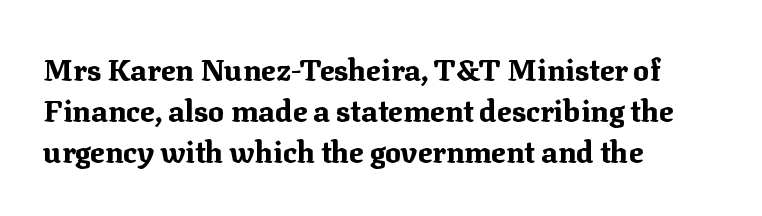
Is this a fixed-width face? No — the glyphs have proportional, varying widths. The compositor pushed each line to the left boundary. These lines were composed using upright roman letters. Descender tails drop into unmarked territory. Line spacing here is normal.
